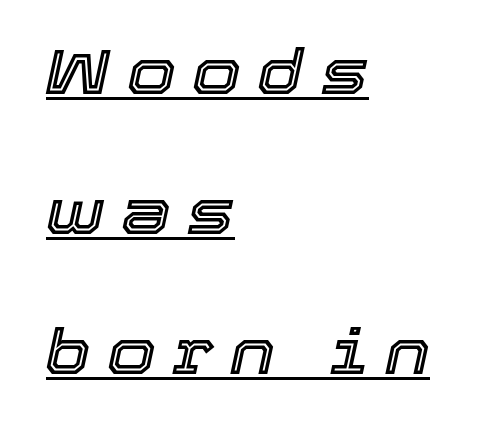
Q: Is the text italic (slanted)? A: Yes, it leans right by about 12 degrees.
Q: Is the text underlined? A: Yes.
Q: How is the paragraph aligned? A: Left-aligned.
Q: Is the spacing between letters normal or unusually wide? A: Unusually wide.
Q: Is the spacing between lines tight, normal or loose? A: Loose.
Q: Width (condensed, normal, or wide)? A: Normal.
Q: x-height? A: Medium.
Q: Monospaced? A: No.
